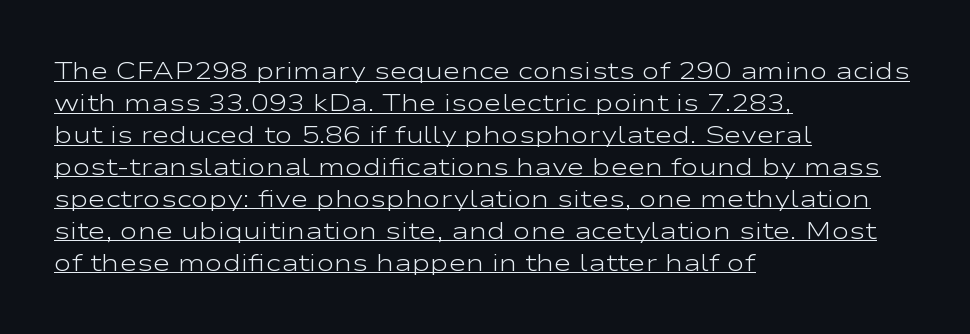
{"italic": "no", "bold": "no", "underline": "yes", "align": "left", "line_spacing": "normal", "line_spacing_ratio": 1.33, "letter_spacing": "normal", "letter_spacing_em": 0.0, "glyph_px": 24}
